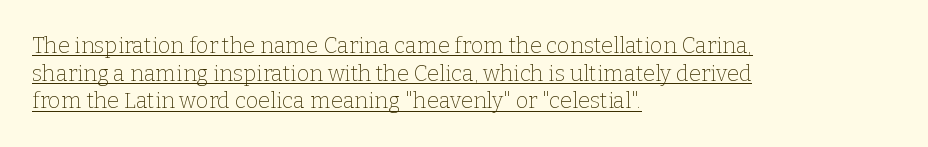
Notice how the passage keeps a crisp vertical edge on the left only. Rendered with straight, roman letterforms. Students, observe the line beneath the letters — that is underlining. In terms of leading, this rendering sits right in the middle. Stroke mass is kept to a normal reading level or below.
